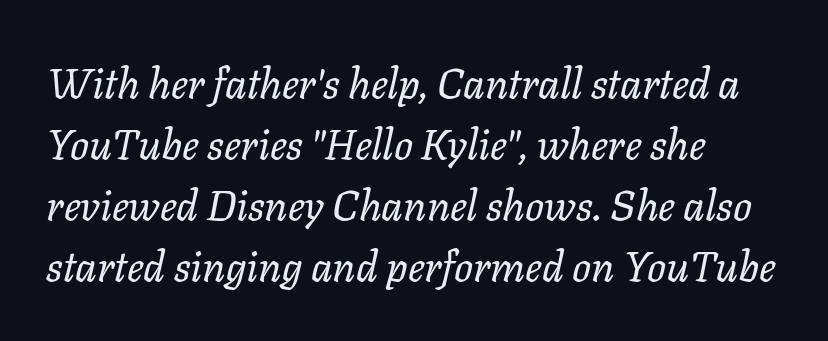
The words here are not underlined. The lines sit at an ordinary, default distance from one another. The cut favours lightness, reaching ordinary text weight at its darkest. The glyphs look as if they've been sheared to an angle. The paragraph shown leans on its left margin.
